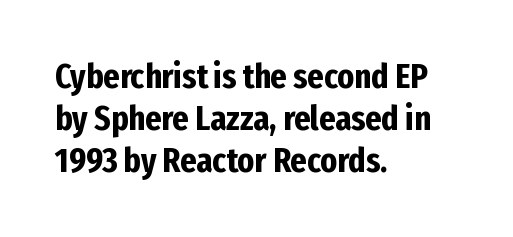
Q: Is the text bold? A: Yes.
Q: Is the text italic (slanted)? A: No, it is upright.
Q: Is the typeface a serif or a sans-serif typeface? A: Sans-serif.
Q: Is the text underlined? A: No.
Q: How is the paragraph aligned? A: Left-aligned.
Q: Is the spacing between letters normal or unusually wide? A: Normal.
Q: Width (condensed, normal, or wide)? A: Condensed.
Q: Stroke contrast? A: Low.
Q: x-height? A: Medium.
Q: Monospaced? A: No.
